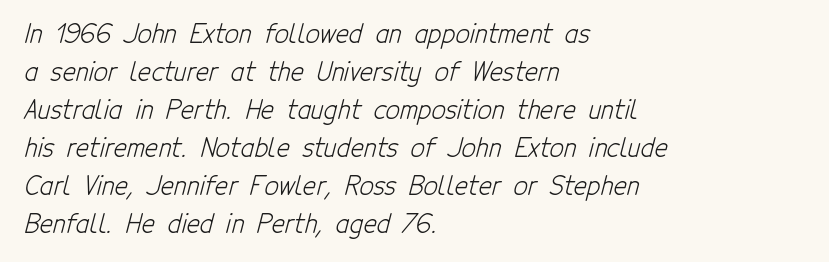
{"bold": "no", "underline": "no", "align": "left", "line_spacing": "normal", "line_spacing_ratio": 1.52, "letter_spacing": "normal", "letter_spacing_em": 0.0, "glyph_px": 25}
